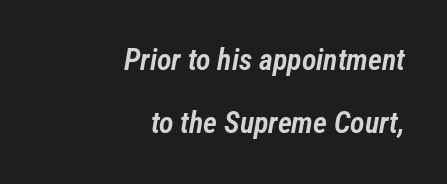
The image shows 30 px semibold, condensed type, italic (leaning right); set right-aligned, loose line spacing (2.11x), normal letter spacing, not underlined; low stroke contrast and a medium x-height.
